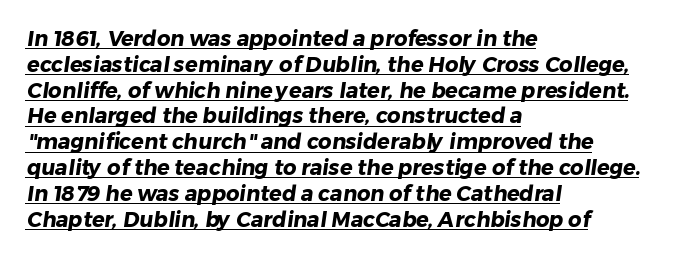
The image shows 21 px bold type; set left-aligned, line spacing 1.23x, normal letter spacing, underlined.
